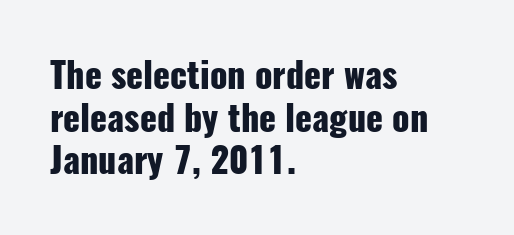
Observe the absence of serifs on each vertical stroke in this sample. Summary of weight: heavy, a full bold. A typesetter would call this proportional, since set widths differ per character. Characters remain perfectly vertical along every line. Type without underlining.
